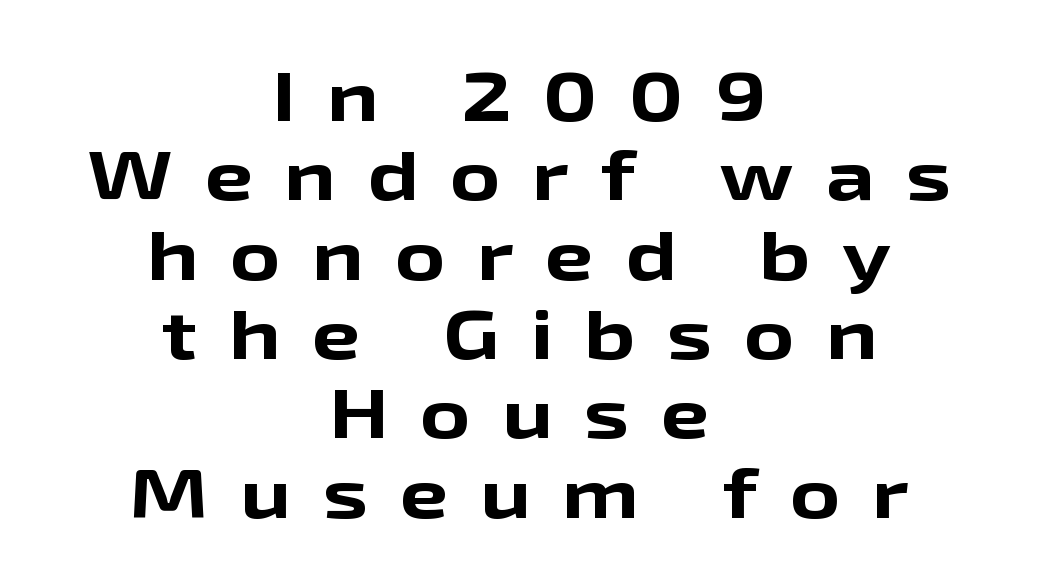
{"serif": "no", "italic": "no", "bold": "yes", "weight": "bold", "width": "wide", "stroke_contrast": "low", "x_height": "medium", "monospaced": "no", "underline": "no", "align": "center", "line_spacing": "tight", "line_spacing_ratio": 1.15, "letter_spacing": "wide", "letter_spacing_em": 0.46, "glyph_px": 69}
